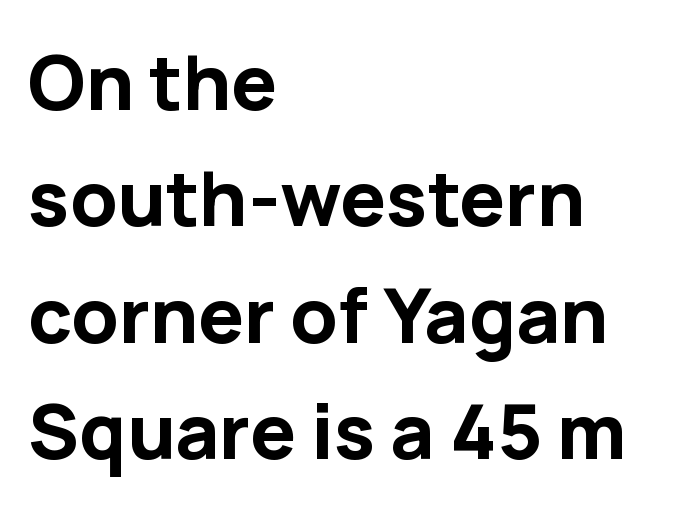
{"serif": "no", "italic": "no", "bold": "yes", "weight": "bold", "width": "normal", "stroke_contrast": "low", "x_height": "medium", "monospaced": "no", "underline": "no", "align": "left", "line_spacing": "normal", "line_spacing_ratio": 1.53, "letter_spacing": "normal", "letter_spacing_em": 0.0, "glyph_px": 76}
